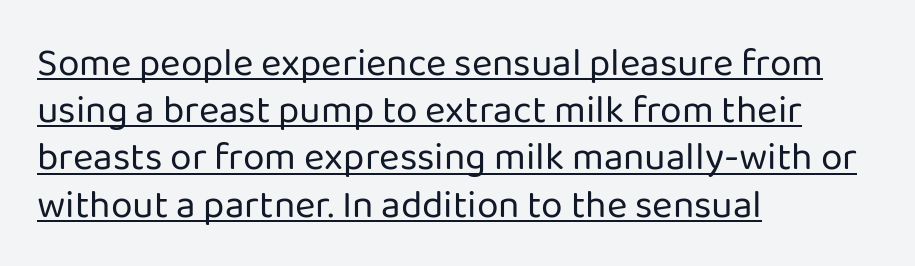
What kind of face is this? One without serifs — a sans. Varying glyph widths throughout — classic text-font behaviour. Alignment: flush left. The gaps between neighbouring characters are ordinary and unremarkable.
